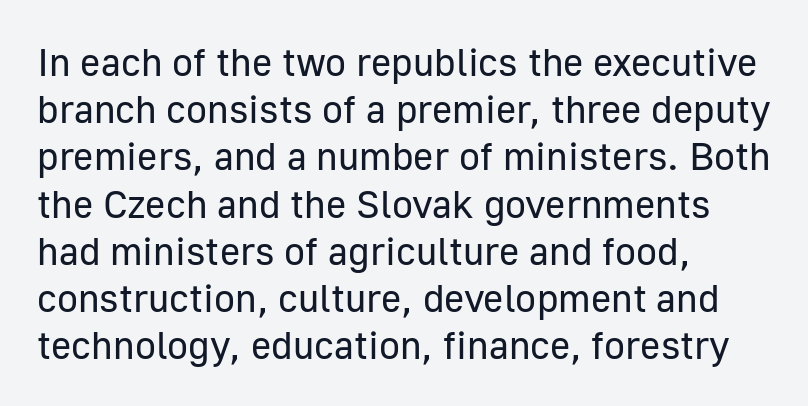
Italic? Not at all — the glyphs are vertical. A sans-serif font was chosen for this passage. Unbolded letterforms with no extra heft. Nobody touched the tracking dial on this one. The rendering uses natural spacing where letterforms have individual widths. Where is the straight margin? On the left.
